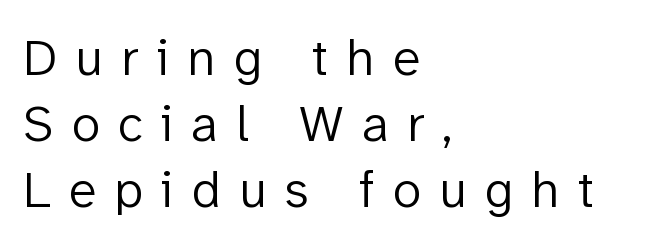
Q: Is the text bold? A: No.
Q: Is the text italic (slanted)? A: No, it is upright.
Q: Is the typeface a serif or a sans-serif typeface? A: Sans-serif.
Q: Is the text underlined? A: No.
Q: How is the paragraph aligned? A: Left-aligned.
Q: Is the spacing between letters normal or unusually wide? A: Unusually wide.
Q: Is the spacing between lines tight, normal or loose? A: Normal.
Q: Width (condensed, normal, or wide)? A: Normal.
Q: Stroke contrast? A: Low.
Q: x-height? A: Medium.
Q: Monospaced? A: No.
